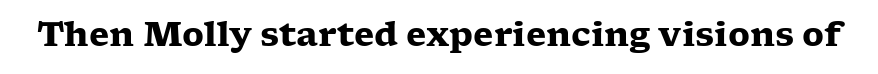
Q: Is the text bold? A: Yes.
Q: Is the text italic (slanted)? A: No, it is upright.
Q: Is the typeface a serif or a sans-serif typeface? A: Serif.
Q: Is the text underlined? A: No.
Q: Is the spacing between letters normal or unusually wide? A: Normal.
Q: Width (condensed, normal, or wide)? A: Wide.
Q: Stroke contrast? A: Low.
Q: x-height? A: Medium.
Q: Monospaced? A: No.
